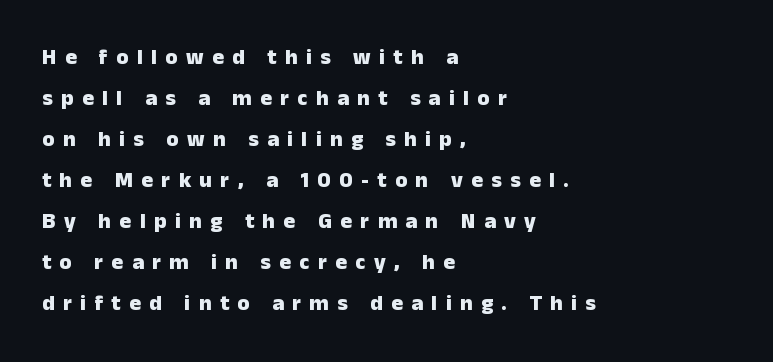
Words appear elongated and porous because spacing is wide. The letters are bold, with thick, heavy strokes. The type sits square on the baseline with zero lean. Short and long lines alike share a common starting point at left. Rule under the text: the space is simply empty.
